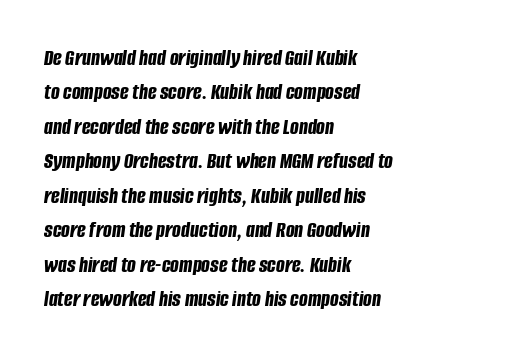
The image shows 23 px bold type, italic (leaning right); set left-aligned, normal line spacing (1.5x), normal letter spacing, not underlined.
